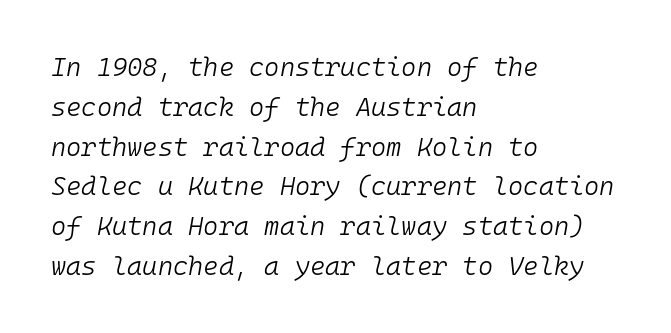
{"italic": "yes", "lean": "right", "slant_degrees": 10, "bold": "no", "underline": "no", "align": "left", "line_spacing": "normal", "line_spacing_ratio": 1.53, "letter_spacing": "normal", "letter_spacing_em": 0.0, "glyph_px": 26}
